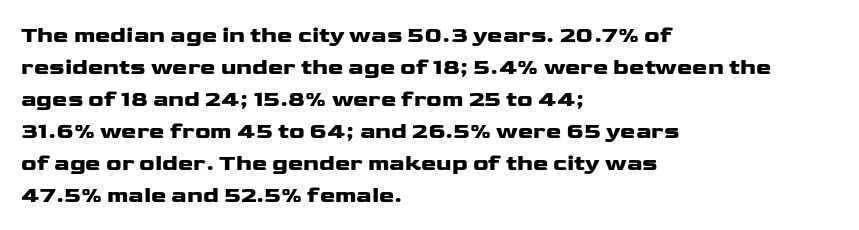
The image shows 23 px bold type, upright; set left-aligned, normal line spacing (1.39x), normal letter spacing, not underlined.
